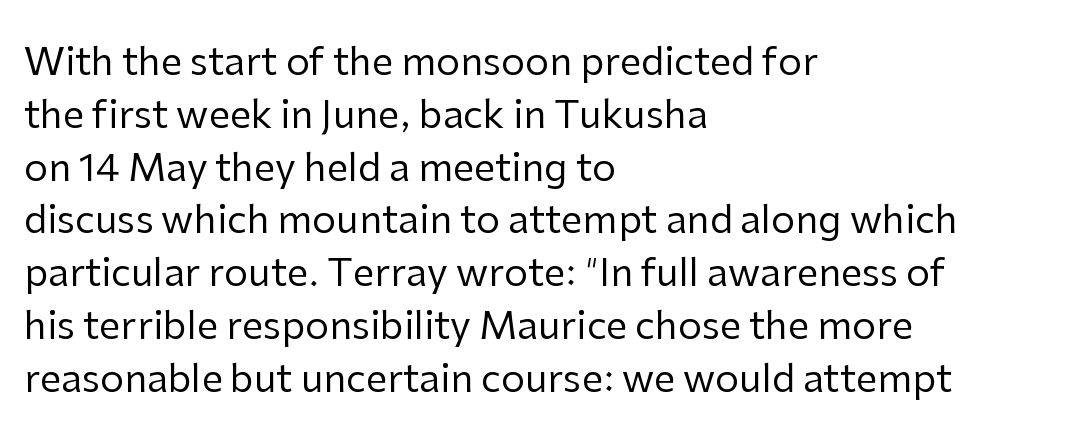
Is the block centered? No — it sits flush against the left margin. Stroke thickness stays within the range of a standard reading face or lighter. Letter spacing: default. One glance says typical: line gaps are just what's usual. Spacing verdict: proportional, widths tailored to each character. Style check: upright.
